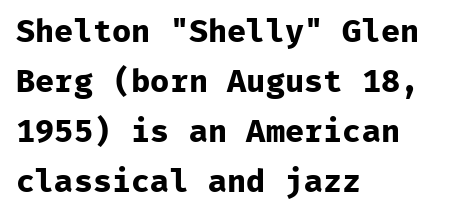
Set as a true bold cut, around the 700 mark. Posture: vertical. This rendering employs a face without finishing strokes, i.e., a sans-serif. Notice how the passage keeps a crisp vertical edge on the left only. Glyph-to-glyph distance matches everyday printed text.
